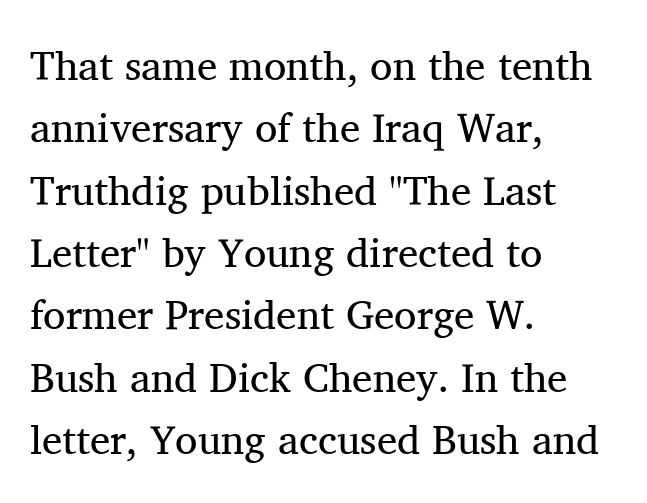
The image shows 41 px regular-weight serif type, upright; set left-aligned, normal line spacing (1.52x), normal letter spacing, not underlined; medium stroke contrast and a medium x-height.
